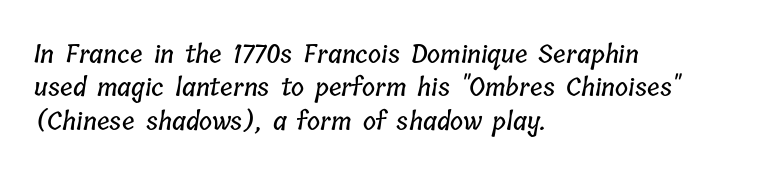
Line beginnings align vertically; line endings do not. Is the letter spacing exaggerated? No — it looks like the ordinary default. The designer left line spacing at the default. The string is rendered with underlining switched off.
